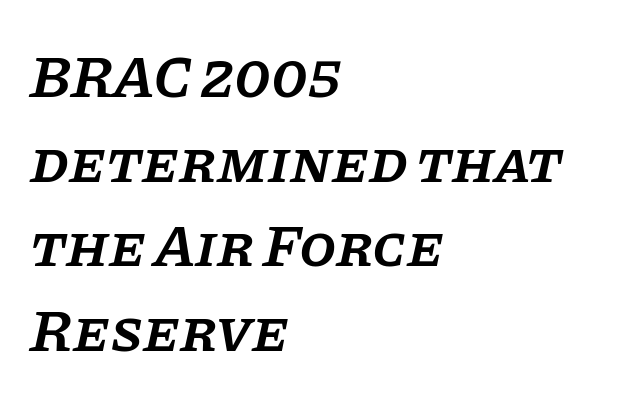
The axis of the letterforms is tilted away from vertical. No extra tracking has been applied to these lines. The text was rendered using a seriffed face with decorative stroke endings. A typesetter would call this proportional, since set widths differ per character. The passage shown stacks its lines at a standard gap. A student would call this left alignment; a typographer would say flush left, rag right.
